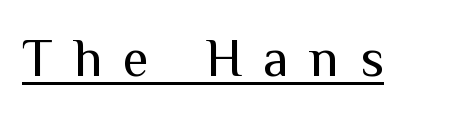
You can tell it's not italic because the verticals are truly vertical. This is underlined copy, the kind a proofreader might mark for attention. Each letter's strokes conclude bluntly, with no projecting serifs. Each stroke keeps to a modest, everyday thickness or less. Character widths vary here, with narrow letters taking less room than wide ones. A typesetter would call this heavily tracked-out type.
